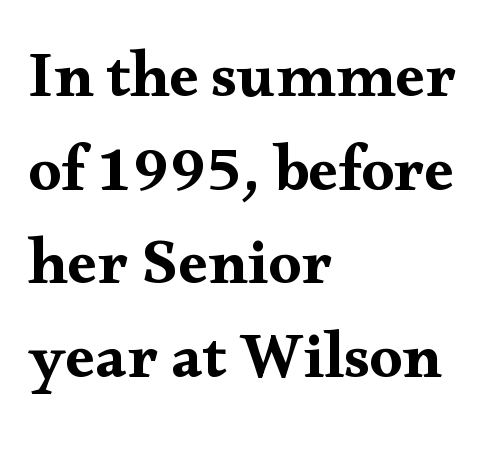
Q: Is the text italic (slanted)? A: No, it is upright.
Q: Is the typeface a serif or a sans-serif typeface? A: Serif.
Q: Is the text underlined? A: No.
Q: How is the paragraph aligned? A: Left-aligned.
Q: Is the spacing between letters normal or unusually wide? A: Normal.
Q: Is the spacing between lines tight, normal or loose? A: Normal.
Q: Width (condensed, normal, or wide)? A: Wide.
Q: Stroke contrast? A: Medium.
Q: x-height? A: Small.
Q: Monospaced? A: No.
